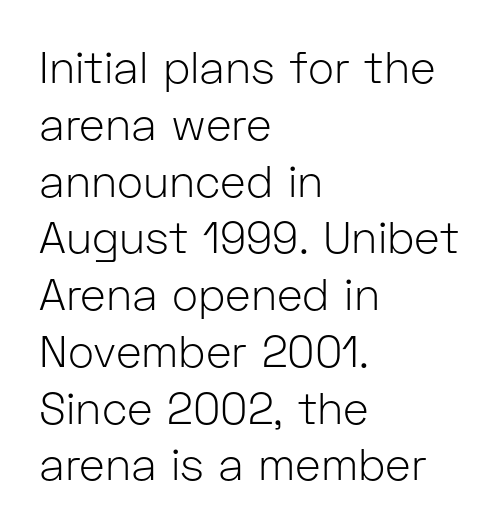
The image shows 44 px light sans-serif type, upright; set left-aligned, normal line spacing (1.29x), normal letter spacing, not underlined; low stroke contrast and a medium x-height.
